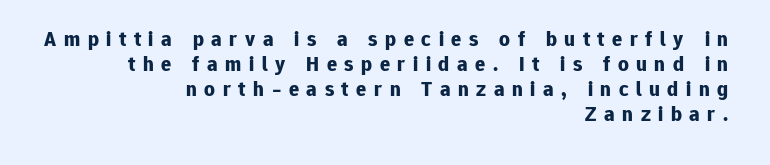
This rendering widens character spacing well past its baseline value. In CSS terms this would be text-align: right. Beneath every word, the page is bare. The type sits square on the baseline with zero lean.
